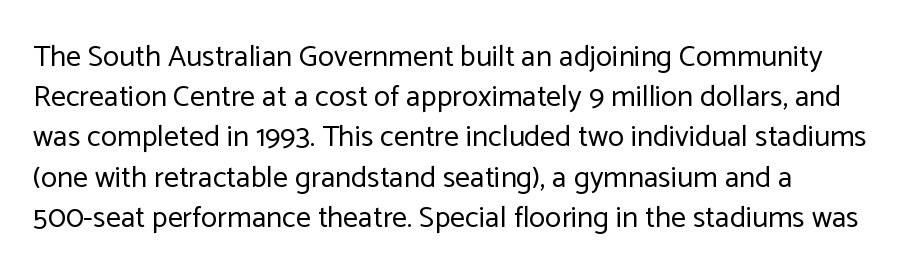
Is the block centered? No — it sits flush against the left margin. Beneath every word, the page is bare. Grotesque or geometric, the face here clearly has no serifs. Look at the tracking — it's just the regular setting, nothing added. Line spacing here is normal. Here the designer chose a conventional face with non-uniform glyph widths.
